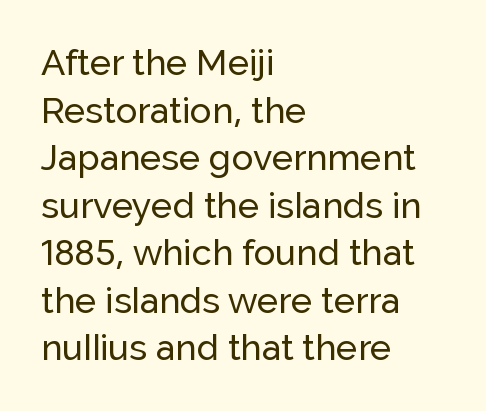
The compositor pushed each line to the left boundary. Decoration check: the copy has no underline. Characters follow at the spacing the type designer built in. A typesetter would mark this as roman, not italic. Notice how descenders clear the ascenders below comfortably — that's standard leading.
